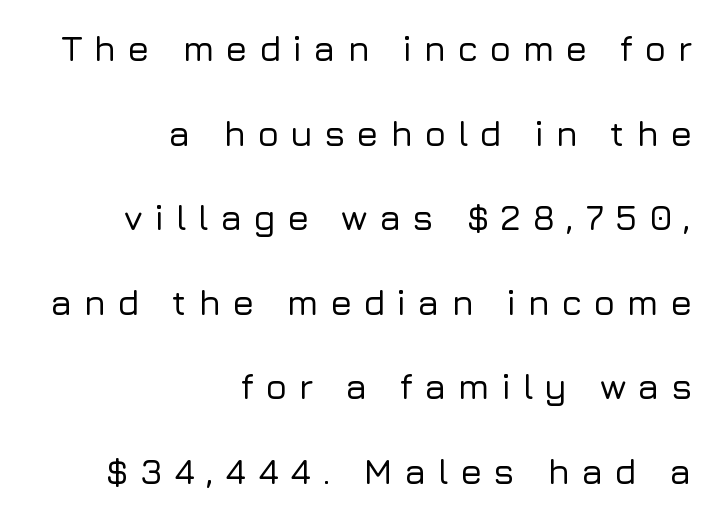
In CSS terms this would be text-align: right. The letters stand straight up with perfectly vertical stems. The passage shown stacks its lines with a broad gap. Is this a fixed-width face? No — the glyphs have proportional, varying widths.
